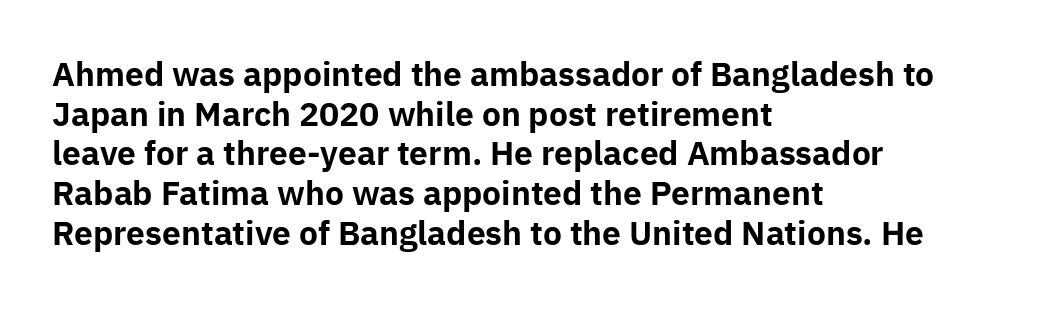
{"serif": "no", "italic": "no", "bold": "yes", "weight": "bold", "width": "normal", "stroke_contrast": "low", "x_height": "medium", "monospaced": "no", "underline": "no", "align": "left", "line_spacing_ratio": 1.24, "letter_spacing": "normal", "letter_spacing_em": 0.0, "glyph_px": 32}
